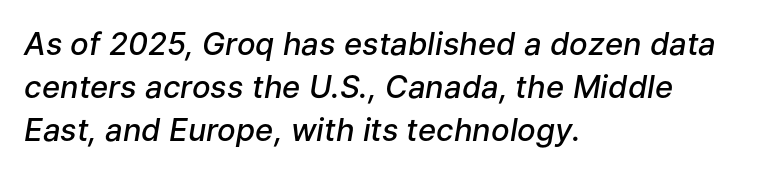
The image shows 31 px semibold type, italic (leaning right); set left-aligned, normal line spacing (1.38x), normal letter spacing, not underlined; low stroke contrast and a medium x-height.
